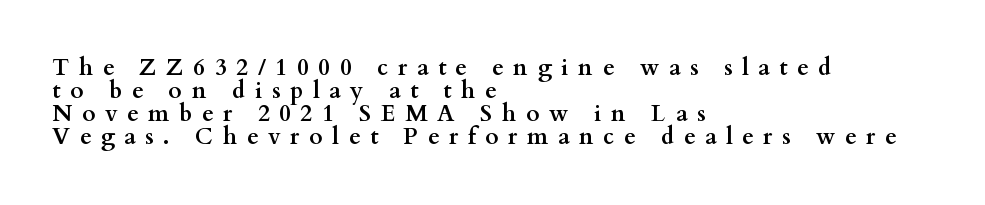
Q: Is the text bold? A: Yes.
Q: Is the text italic (slanted)? A: No, it is upright.
Q: Is the text underlined? A: No.
Q: How is the paragraph aligned? A: Left-aligned.
Q: Is the spacing between letters normal or unusually wide? A: Unusually wide.
Q: Is the spacing between lines tight, normal or loose? A: Tight.
